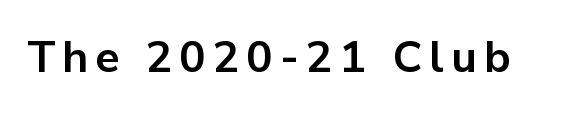
{"serif": "no", "italic": "no", "bold": "yes", "weight": "bold", "width": "normal", "stroke_contrast": "low", "x_height": "medium", "monospaced": "no", "underline": "no", "glyph_px": 44}
